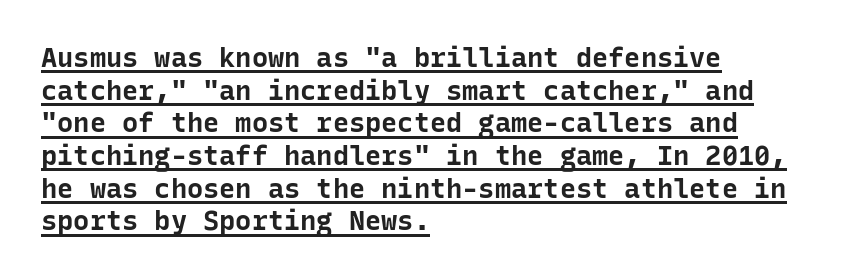
Q: Is the text bold? A: Yes.
Q: Is the text italic (slanted)? A: No, it is upright.
Q: Is the text underlined? A: Yes.
Q: How is the paragraph aligned? A: Left-aligned.
Q: Is the spacing between letters normal or unusually wide? A: Normal.
